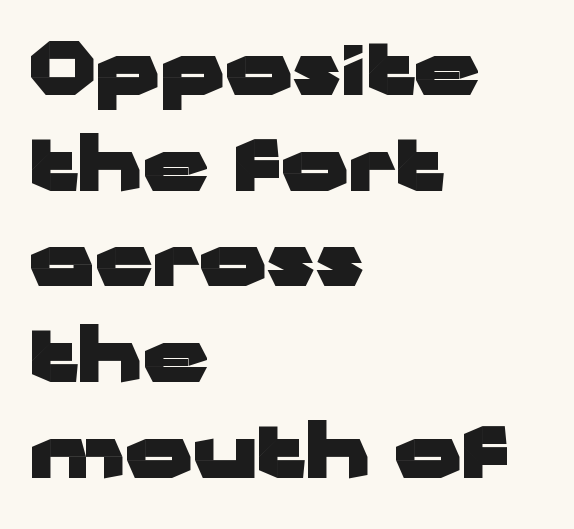
{"serif": "no", "italic": "no", "bold": "yes", "weight": "heavy", "width": "wide", "stroke_contrast": "low", "x_height": "medium", "monospaced": "no", "underline": "no", "align": "left", "line_spacing": "normal", "line_spacing_ratio": 1.31, "letter_spacing": "normal", "letter_spacing_em": 0.0, "glyph_px": 73}
